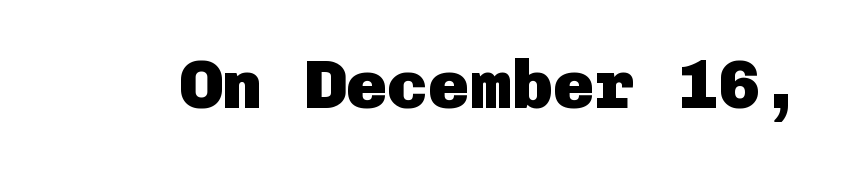
{"serif": "no", "italic": "no", "bold": "yes", "weight": "heavy", "width": "normal", "stroke_contrast": "low", "x_height": "medium", "underline": "no", "letter_spacing": "normal", "letter_spacing_em": 0.0, "glyph_px": 69}
